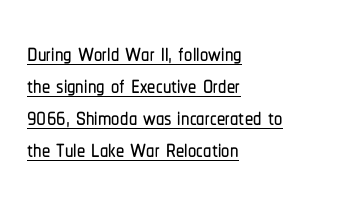
The image shows 33 px condensed sans-serif type, upright; set left-aligned, tight line spacing (0.97x), normal letter spacing, underlined; low stroke contrast and a medium x-height.
